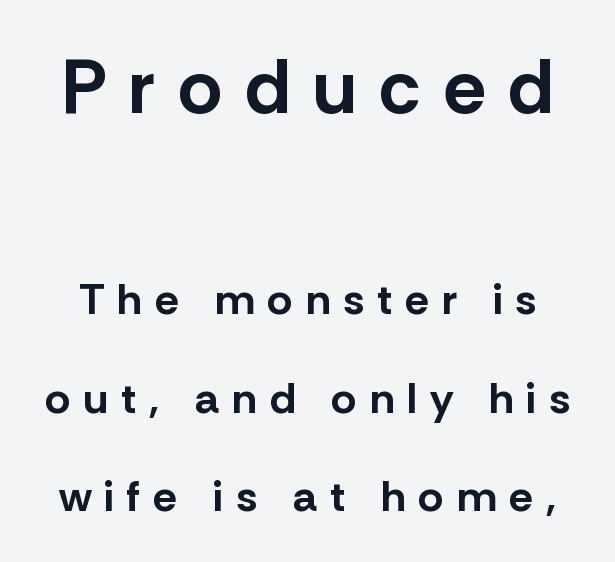
Quick note: not italic, upright. Stroke thickness is high; the sample reads as a true bold. Character widths vary here, with narrow letters taking less room than wide ones. Loosely led — the rows are spread out. Loose tracking; the words dissolve into strings of separated letters. Unmarked baselines from the first word to the last.
